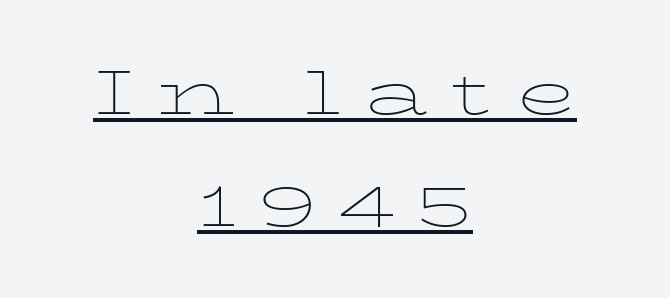
The image shows 61 px thin, wide serif type, upright; set centered, line spacing 1.84x, unusually wide letter spacing (+0.37 em), underlined; low stroke contrast and a medium x-height.
